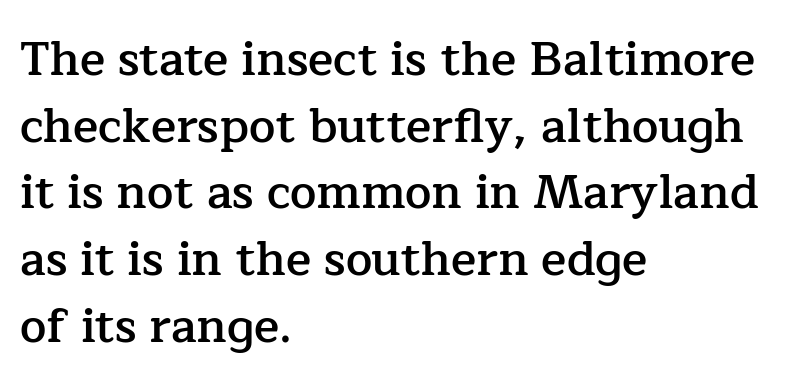
This rendering features lettering with no underline. Looks like regular typesetting: each glyph gets only the width it needs. In terms of letterform style, serifs are clearly present. Is there any slant? The stems are plumb. Normally led — the rows are evenly, conventionally spaced. Where is the straight margin? On the left.
